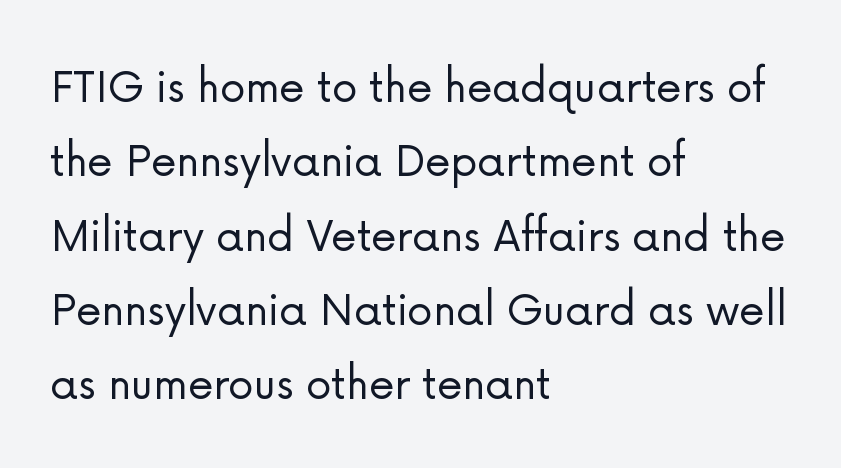
{"serif": "no", "italic": "no", "bold": "no", "weight": "light", "width": "normal", "stroke_contrast": "low", "x_height": "medium", "monospaced": "no", "underline": "no", "align": "left", "line_spacing": "normal", "line_spacing_ratio": 1.43, "letter_spacing": "normal", "letter_spacing_em": 0.0, "glyph_px": 52}
